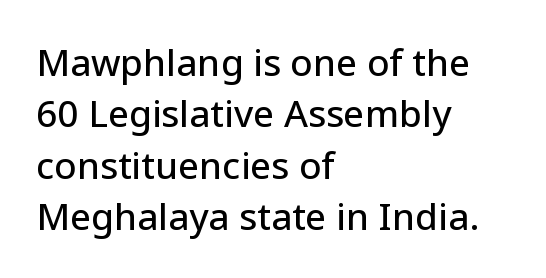
The image shows 37 px sans-serif type, upright; set left-aligned, normal line spacing (1.39x), normal letter spacing, not underlined; low stroke contrast and a medium x-height.
